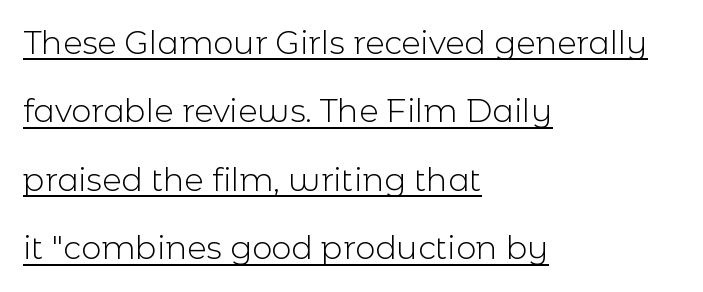
Q: Is the text bold? A: No.
Q: Is the text italic (slanted)? A: No, it is upright.
Q: Is the typeface a serif or a sans-serif typeface? A: Sans-serif.
Q: Is the text underlined? A: Yes.
Q: How is the paragraph aligned? A: Left-aligned.
Q: Is the spacing between letters normal or unusually wide? A: Normal.
Q: Is the spacing between lines tight, normal or loose? A: Loose.
Q: Width (condensed, normal, or wide)? A: Normal.
Q: x-height? A: Medium.
Q: Monospaced? A: No.
